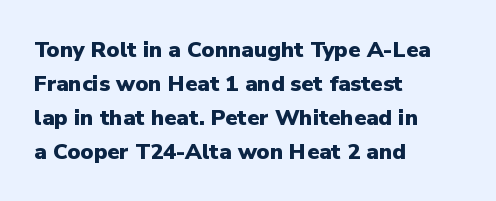
The image shows 22 px bold type, upright; set left-aligned, normal line spacing (1.54x), normal letter spacing, not underlined.
